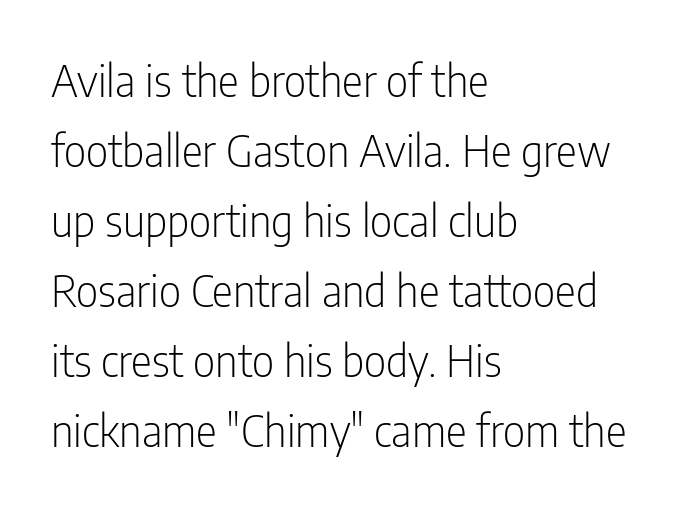
{"serif": "no", "italic": "no", "bold": "no", "weight": "light", "width": "condensed", "stroke_contrast": "low", "x_height": "medium", "monospaced": "no", "underline": "no", "align": "left", "line_spacing": "normal", "line_spacing_ratio": 1.59, "letter_spacing": "normal", "letter_spacing_em": 0.0, "glyph_px": 44}
